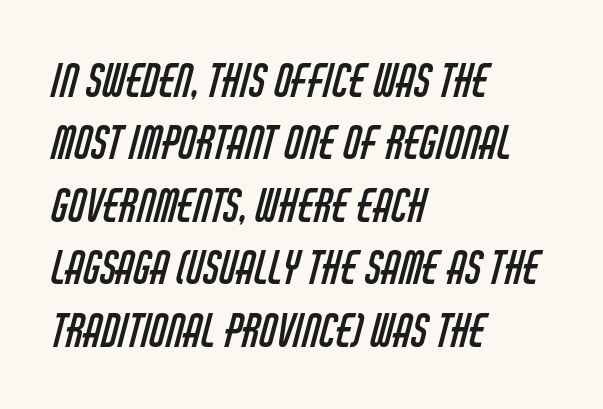
The image shows 44 px regular-weight, condensed sans-serif type; set left-aligned, normal line spacing (1.42x), normal letter spacing, not underlined; low stroke contrast and a large x-height.
